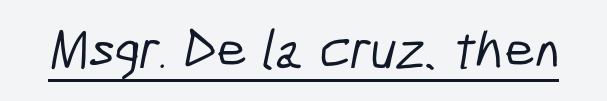
Q: Is the typeface a serif or a sans-serif typeface? A: Sans-serif.
Q: Is the text underlined? A: Yes.
Q: Is the spacing between letters normal or unusually wide? A: Normal.
Q: Width (condensed, normal, or wide)? A: Condensed.
Q: Stroke contrast? A: Low.
Q: x-height? A: Medium.
Q: Monospaced? A: No.
